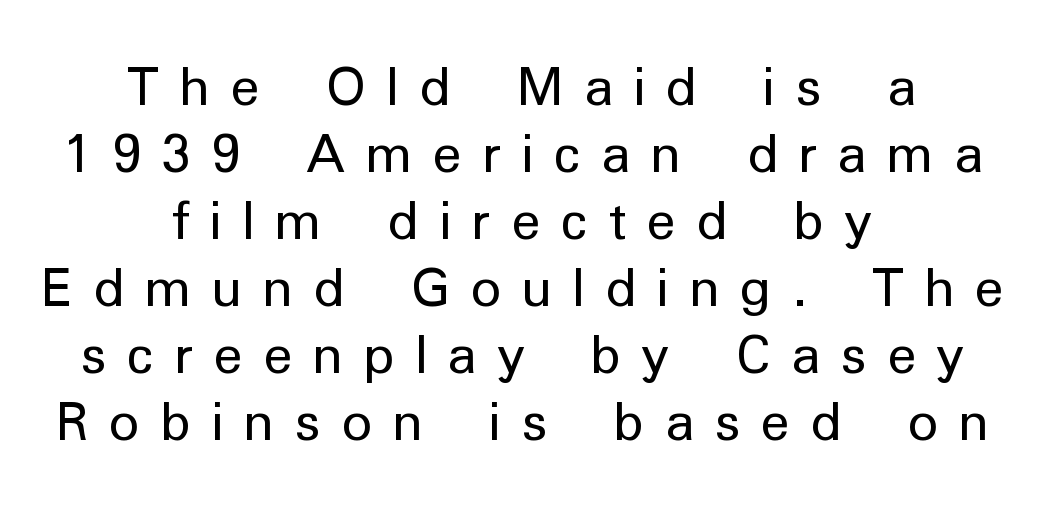
Weight: regular or lighter. Rows of type keep a routine distance in the vertical direction. Style check: upright. Clear beneath every line of the passage.
